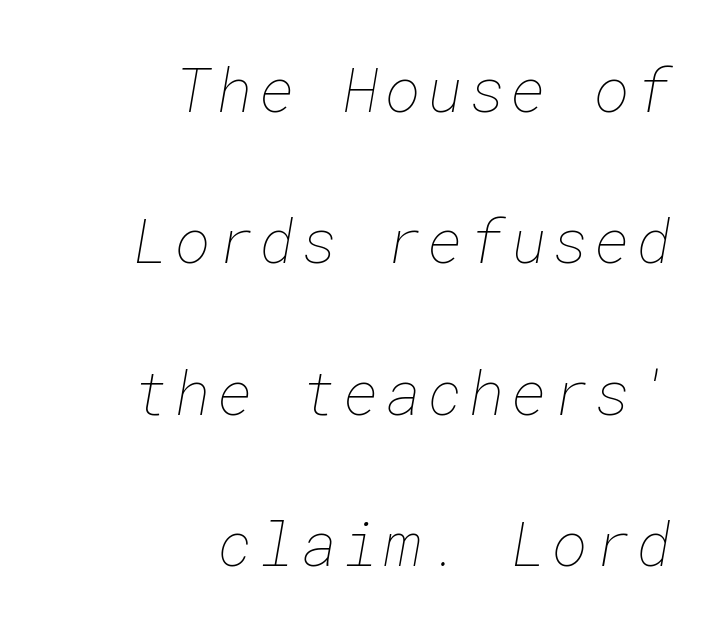
{"bold": "no", "weight": "thin", "width": "normal", "stroke_contrast": "low", "x_height": "medium", "underline": "no", "align": "right", "line_spacing": "loose", "line_spacing_ratio": 2.48, "glyph_px": 61}
